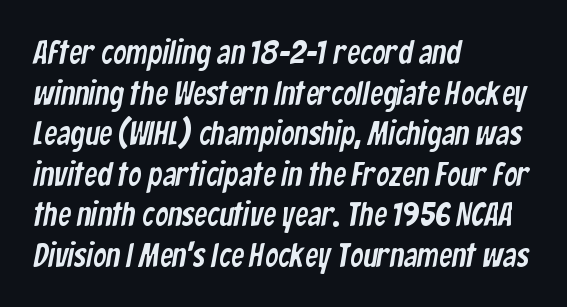
The image shows 33 px condensed sans-serif type; set left-aligned, line spacing 1.23x, normal letter spacing, not underlined; low stroke contrast and a medium x-height.
